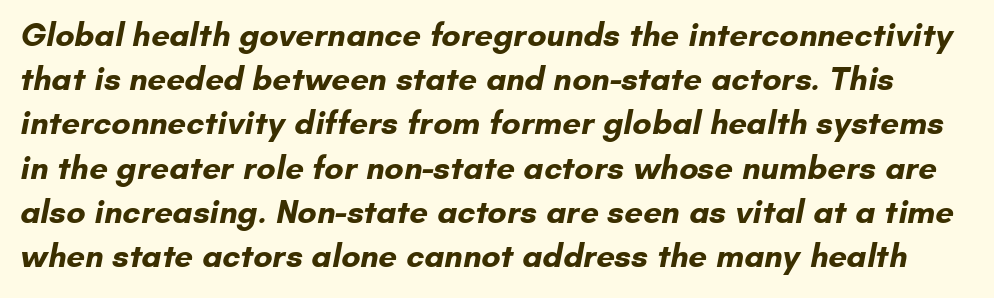
Q: Is the text bold? A: Yes.
Q: Is the typeface a serif or a sans-serif typeface? A: Sans-serif.
Q: Is the text underlined? A: No.
Q: Is the spacing between letters normal or unusually wide? A: Normal.
Q: Is the spacing between lines tight, normal or loose? A: Normal.
Q: Width (condensed, normal, or wide)? A: Normal.
Q: Stroke contrast? A: Low.
Q: x-height? A: Small.
Q: Monospaced? A: No.
